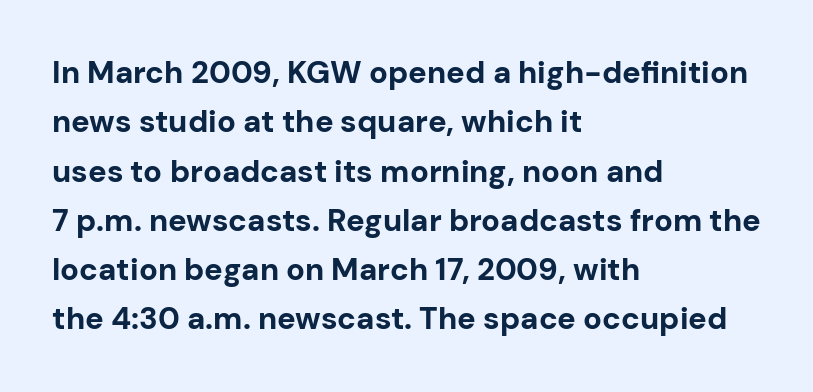
Q: Is the text bold? A: Yes.
Q: Is the text italic (slanted)? A: No, it is upright.
Q: Is the typeface a serif or a sans-serif typeface? A: Sans-serif.
Q: Is the text underlined? A: No.
Q: How is the paragraph aligned? A: Left-aligned.
Q: Is the spacing between letters normal or unusually wide? A: Normal.
Q: Is the spacing between lines tight, normal or loose? A: Normal.
Q: Width (condensed, normal, or wide)? A: Normal.
Q: Stroke contrast? A: Low.
Q: x-height? A: Medium.
Q: Monospaced? A: No.
